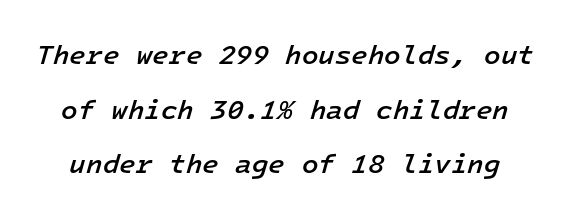
{"italic": "yes", "lean": "right", "slant_degrees": 16, "bold": "semi", "underline": "no", "line_spacing": "loose", "line_spacing_ratio": 2.02, "letter_spacing": "normal", "letter_spacing_em": 0.0, "glyph_px": 27}
